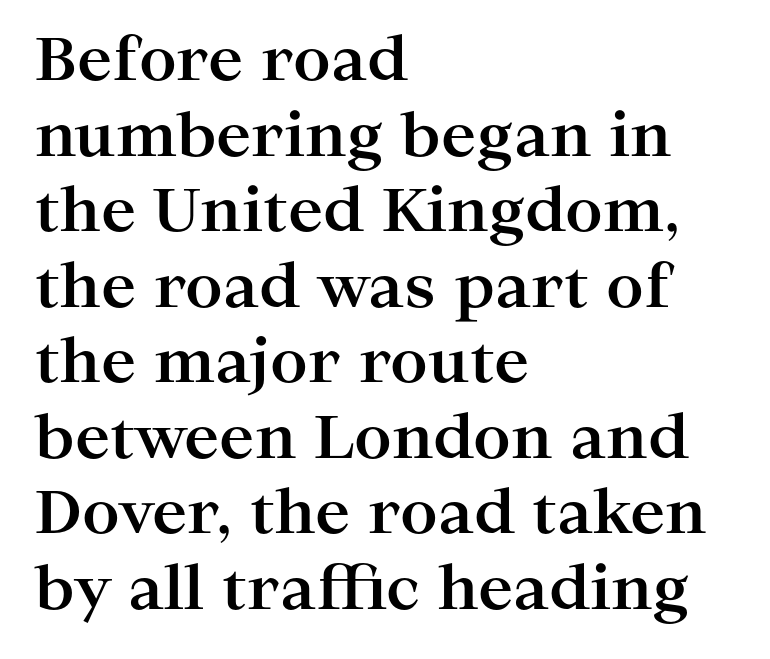
Character widths vary here, with narrow letters taking less room than wide ones. Notice how descenders clear the ascenders below comfortably — that's standard leading. These lines keep a tight, regular rhythm from letter to letter. Summary of weight: heavy, a full bold.
